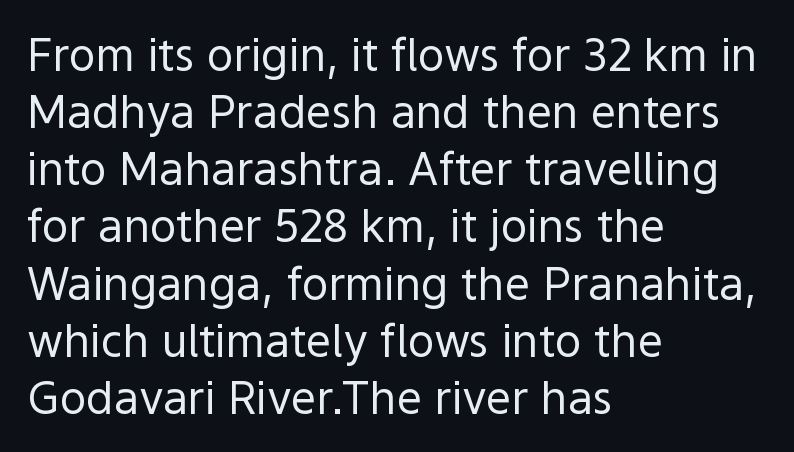
Q: Is the text bold? A: No.
Q: Is the text italic (slanted)? A: No, it is upright.
Q: Is the typeface a serif or a sans-serif typeface? A: Sans-serif.
Q: Is the text underlined? A: No.
Q: How is the paragraph aligned? A: Left-aligned.
Q: Is the spacing between letters normal or unusually wide? A: Normal.
Q: Is the spacing between lines tight, normal or loose? A: Normal.
Q: Width (condensed, normal, or wide)? A: Normal.
Q: x-height? A: Medium.
Q: Monospaced? A: No.
